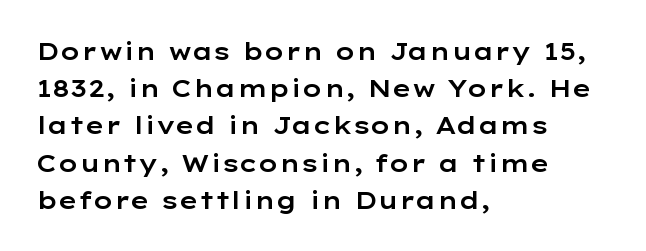
Q: Is the text italic (slanted)? A: No, it is upright.
Q: Is the text underlined? A: No.
Q: How is the paragraph aligned? A: Left-aligned.
Q: Is the spacing between letters normal or unusually wide? A: Normal.
Q: Is the spacing between lines tight, normal or loose? A: Normal.
